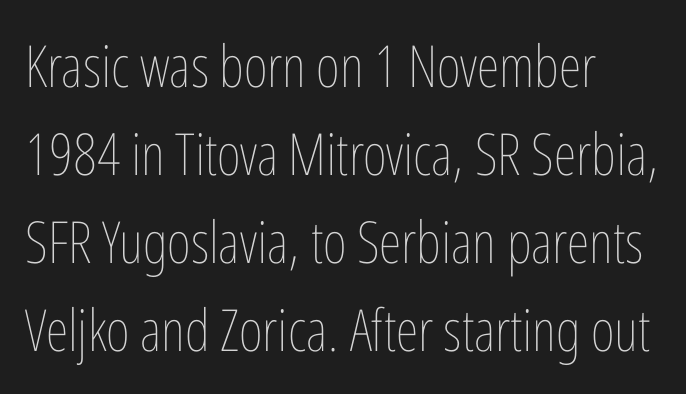
{"italic": "no", "bold": "no", "weight": "thin", "width": "condensed", "stroke_contrast": "low", "x_height": "medium", "monospaced": "no", "underline": "no", "align": "left", "line_spacing": "normal", "line_spacing_ratio": 1.52, "letter_spacing": "normal", "letter_spacing_em": 0.0, "glyph_px": 58}
